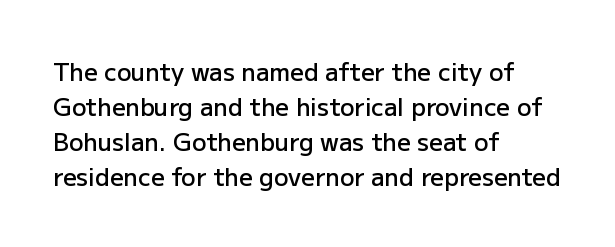
{"italic": "no", "bold": "semi", "underline": "no", "align": "left", "line_spacing": "normal", "line_spacing_ratio": 1.46, "letter_spacing": "normal", "letter_spacing_em": 0.0, "glyph_px": 24}
